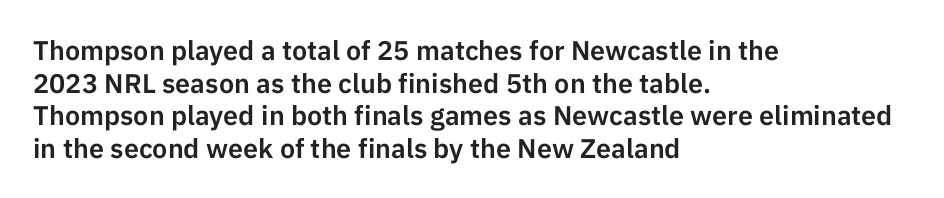
Q: Is the text italic (slanted)? A: No, it is upright.
Q: Is the text underlined? A: No.
Q: How is the paragraph aligned? A: Left-aligned.
Q: Is the spacing between letters normal or unusually wide? A: Normal.
